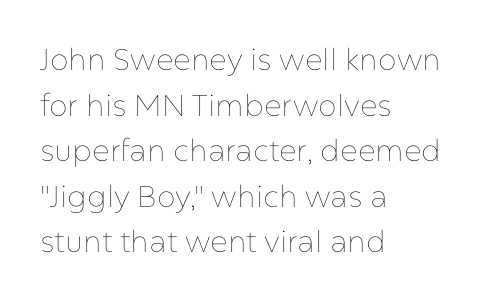
The image shows 30 px thin type, upright; set left-aligned, normal line spacing (1.52x), normal letter spacing, not underlined; low stroke contrast and a medium x-height.
